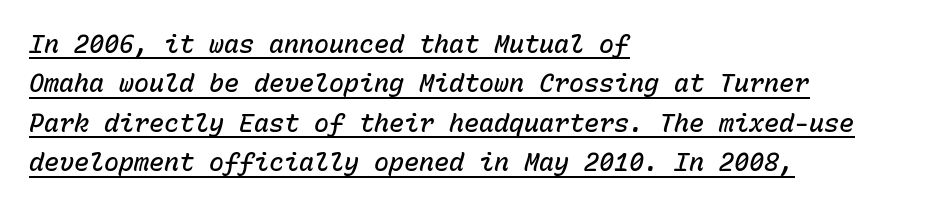
This is oblique type, the kind used for emphasis or titles. Line beginnings align vertically; line endings do not. These characters rest on top of a visible drawn line. These words are printed semibold, heavier than regular yet not bold. Short note: letters normally spaced.
